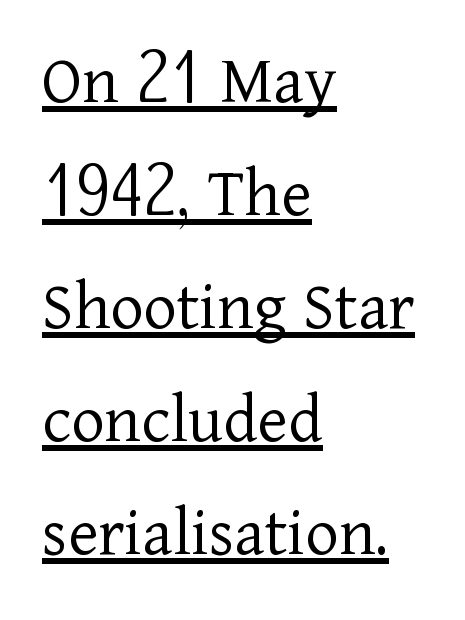
The passage shown has conventional tracking throughout. Reading down the column, the eye jumps a familiar distance to each next line. The glyphs are accompanied by a horizontal stroke just below them. Is this a fixed-width face? No — the glyphs have proportional, varying widths.
